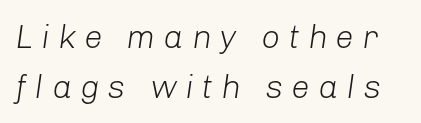
Q: Is the text bold? A: No.
Q: Is the text italic (slanted)? A: Yes, it leans right by about 8 degrees.
Q: Is the text underlined? A: No.
Q: Is the spacing between letters normal or unusually wide? A: Unusually wide.
Q: Is the spacing between lines tight, normal or loose? A: Normal.
Q: Width (condensed, normal, or wide)? A: Normal.
Q: Stroke contrast? A: Low.
Q: x-height? A: Medium.
Q: Monospaced? A: No.
